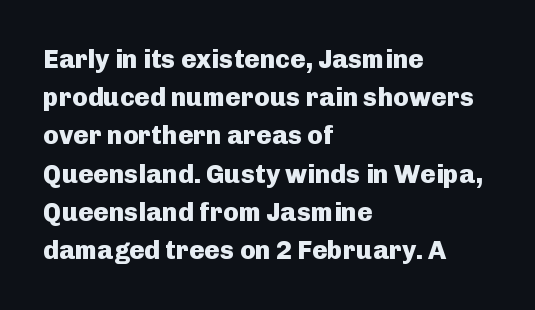
One glance says typical: line gaps are just what's usual. Students, note that the glyphs here touch the page at normal intervals. When letters stand straight like this, we call the style roman or upright. The string is rendered with underlining switched off. Casual observation: everything's shoved over to the left.
